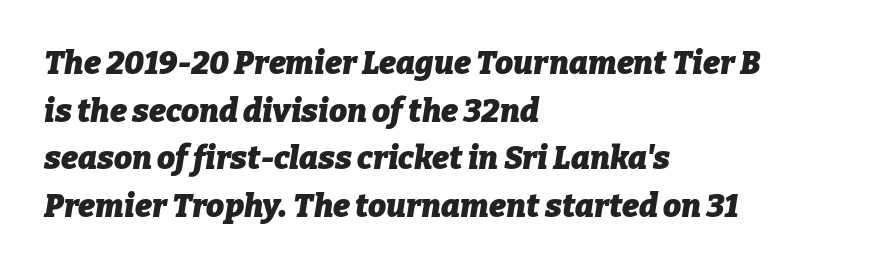
Q: Is the text bold? A: Yes.
Q: Is the text italic (slanted)? A: Yes, it leans right by about 9 degrees.
Q: Is the text underlined? A: No.
Q: How is the paragraph aligned? A: Left-aligned.
Q: Is the spacing between letters normal or unusually wide? A: Normal.
Q: Is the spacing between lines tight, normal or loose? A: Normal.
Q: Width (condensed, normal, or wide)? A: Normal.
Q: Stroke contrast? A: Low.
Q: x-height? A: Medium.
Q: Monospaced? A: No.
